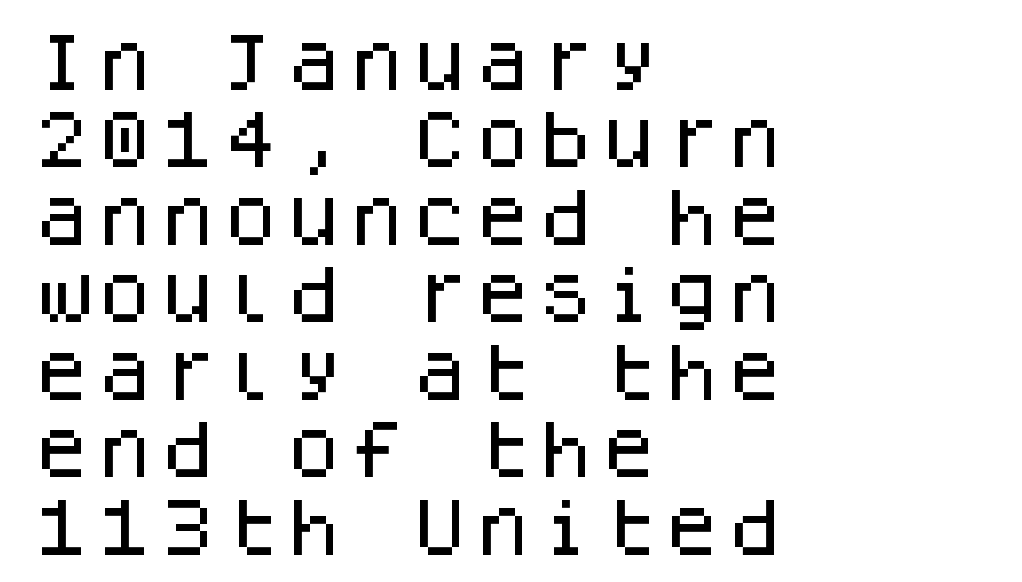
Q: Is the text italic (slanted)? A: No, it is upright.
Q: Is the typeface a serif or a sans-serif typeface? A: Sans-serif.
Q: Is the text underlined? A: No.
Q: How is the paragraph aligned? A: Left-aligned.
Q: Is the spacing between letters normal or unusually wide? A: Normal.
Q: Width (condensed, normal, or wide)? A: Normal.
Q: Stroke contrast? A: Low.
Q: x-height? A: Large.
Q: Monospaced? A: Yes.
